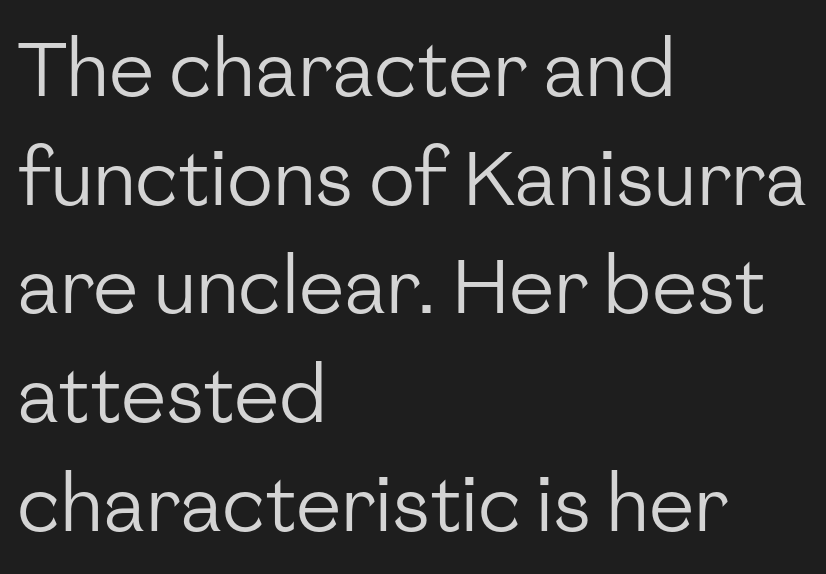
The image shows 76 px regular-weight sans-serif type, upright; set left-aligned, normal line spacing (1.43x), normal letter spacing, not underlined; low stroke contrast and a medium x-height.
